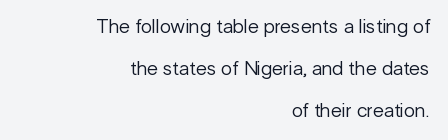
Spacing between characters is what you'd get straight out of the box. Does the copy run flush right? Yes — the right margin is perfectly even. Honestly, the rows look like they've been pulled way apart. The letters stand upright; this is a roman face. Beneath every word, the page is bare. Stroke thickness stays within the range of a standard reading face or lighter.
